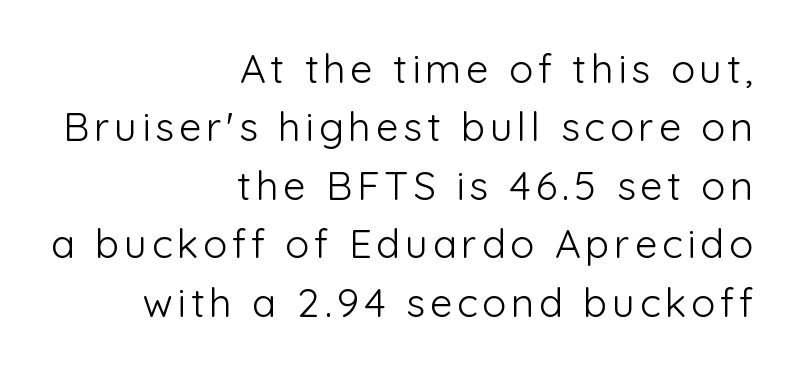
{"serif": "no", "italic": "no", "bold": "no", "weight": "light", "width": "normal", "stroke_contrast": "low", "x_height": "medium", "monospaced": "no", "underline": "no", "align": "right", "line_spacing": "normal", "line_spacing_ratio": 1.46, "glyph_px": 40}
